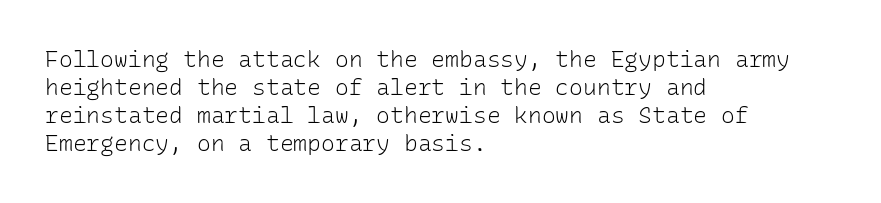
The image shows 23 px text type, upright; set left-aligned, line spacing 1.22x, normal letter spacing, not underlined.
